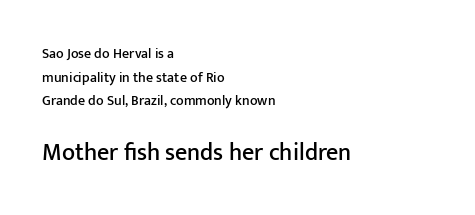
The image shows 24 px text type, upright; set left-aligned, normal line spacing (1.68x), normal letter spacing, not underlined; the second (bottom) block is 1.71x larger.
